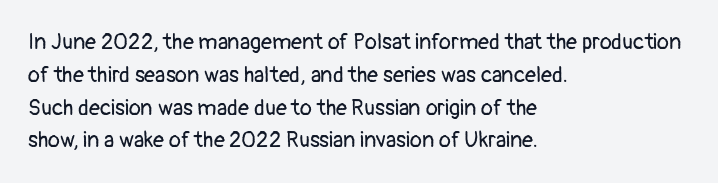
The image shows 22 px text type, upright; set left-aligned, normal line spacing (1.49x), normal letter spacing, not underlined.
